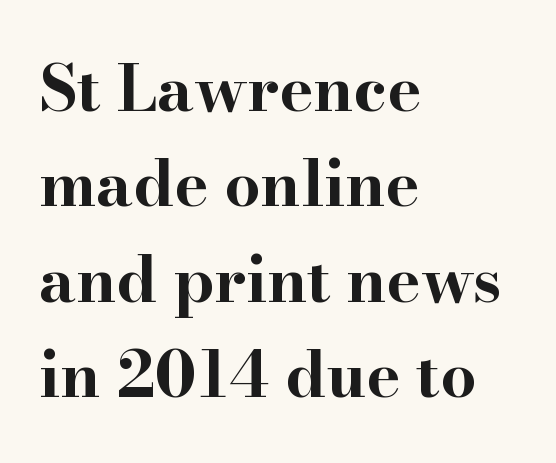
The image shows 64 px bold, wide serif type, upright; set left-aligned, normal line spacing (1.49x), normal letter spacing, not underlined; high stroke contrast and a small x-height.
